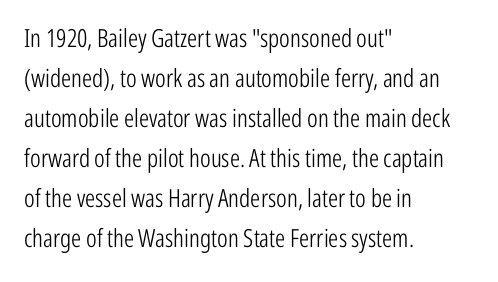
The image shows 25 px text type, upright; set left-aligned, normal line spacing (1.6x), normal letter spacing, not underlined.
